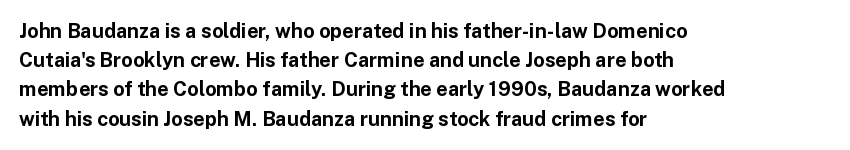
The glyphs are unaccompanied by any horizontal stroke below them. Line spacing here is normal. It's the straight-up-and-down kind of type. A dark, heavy texture on the line: the type is bold. The text block is weighted toward the left margin, trailing off unevenly rightward. Characters follow at the spacing the type designer built in.
